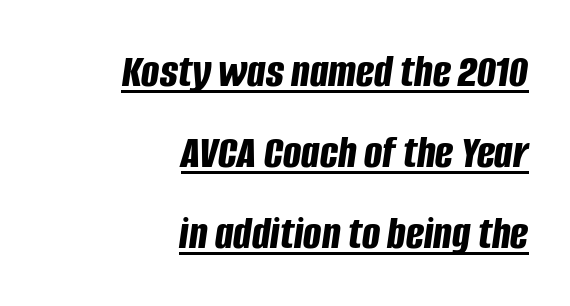
Q: Is the text bold? A: Yes.
Q: Is the text italic (slanted)? A: Yes, it leans right by about 8 degrees.
Q: Is the text underlined? A: Yes.
Q: How is the paragraph aligned? A: Right-aligned.
Q: Is the spacing between letters normal or unusually wide? A: Normal.
Q: Is the spacing between lines tight, normal or loose? A: Normal.
Q: Width (condensed, normal, or wide)? A: Condensed.
Q: Stroke contrast? A: Low.
Q: x-height? A: Large.
Q: Monospaced? A: No.
